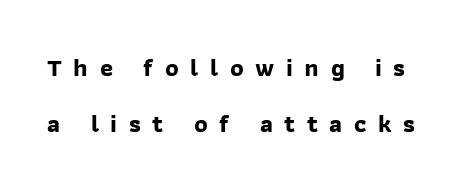
{"bold": "yes", "underline": "no", "line_spacing": "loose", "line_spacing_ratio": 2.24, "letter_spacing": "wide", "letter_spacing_em": 0.46, "glyph_px": 25}
